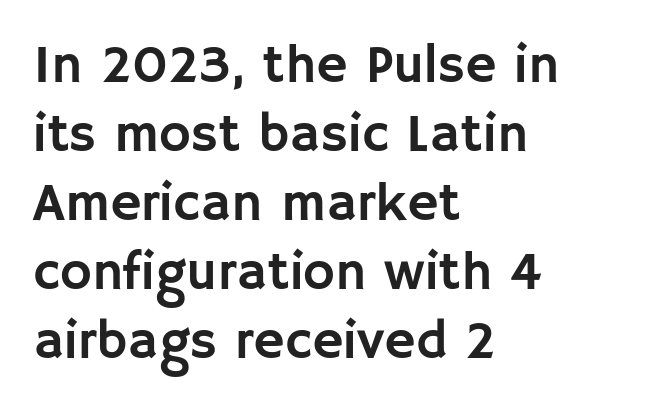
Varying glyph widths throughout — classic text-font behaviour. If you measured baseline to baseline, you'd find a middling distance. Nobody drew a line under any word here. Letterform terminals end flat and unadorned throughout the passage.
